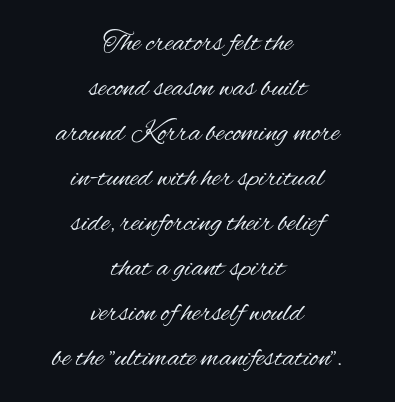
The designer went with a sans here, leaving each stem footless. The type is set solid horizontally, with unmodified tracking. Descender tails drop into unmarked territory.
